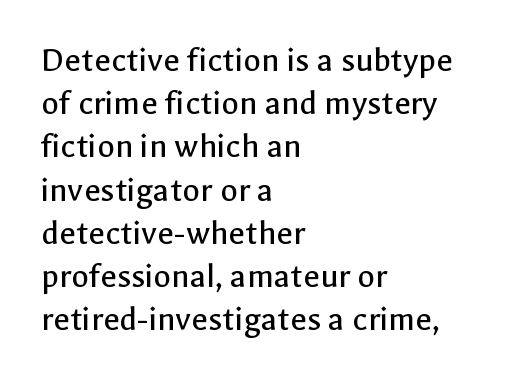
Nope, not italic — everything's standing straight. This reads as an unemphasized weight, regular at the heaviest. Rule under the text: the space is simply empty. The rendering uses natural spacing where letterforms have individual widths. The rendering shows plain stroke endings on the letterforms — a sans-serif design. All the whitespace from short lines collects on the right.
